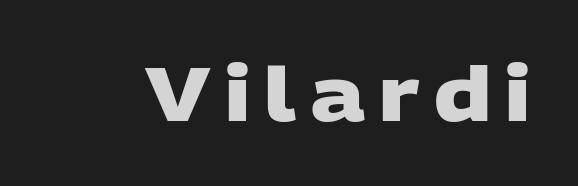
Q: Is the text bold? A: Yes.
Q: Is the typeface a serif or a sans-serif typeface? A: Sans-serif.
Q: Is the text underlined? A: No.
Q: Width (condensed, normal, or wide)? A: Wide.
Q: Stroke contrast? A: Low.
Q: x-height? A: Large.
Q: Monospaced? A: No.
